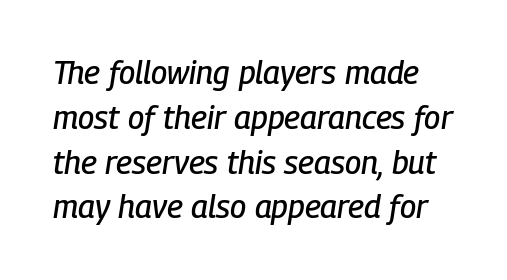
Q: Is the text italic (slanted)? A: Yes, it leans right by about 9 degrees.
Q: Is the text underlined? A: No.
Q: Is the spacing between letters normal or unusually wide? A: Normal.
Q: Is the spacing between lines tight, normal or loose? A: Normal.
Q: Width (condensed, normal, or wide)? A: Condensed.
Q: Stroke contrast? A: Low.
Q: x-height? A: Medium.
Q: Monospaced? A: No.
